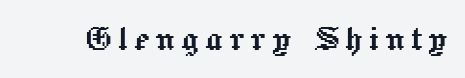
You could not count columns in this text — the font is proportionally spaced. A typesetter would mark this as roman, not italic. Quick note: underline off.
